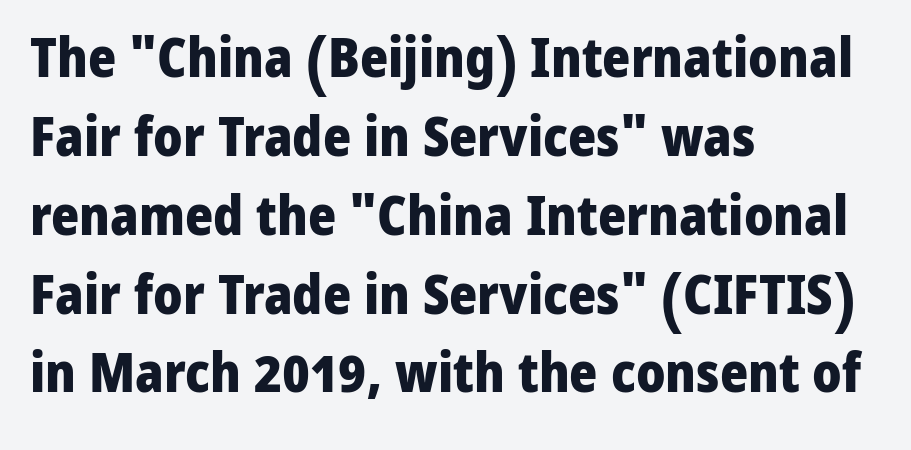
Q: Is the text bold? A: Yes.
Q: Is the text italic (slanted)? A: No, it is upright.
Q: Is the typeface a serif or a sans-serif typeface? A: Sans-serif.
Q: Is the text underlined? A: No.
Q: How is the paragraph aligned? A: Left-aligned.
Q: Is the spacing between letters normal or unusually wide? A: Normal.
Q: Is the spacing between lines tight, normal or loose? A: Normal.
Q: Width (condensed, normal, or wide)? A: Normal.
Q: Stroke contrast? A: Low.
Q: x-height? A: Medium.
Q: Monospaced? A: No.
